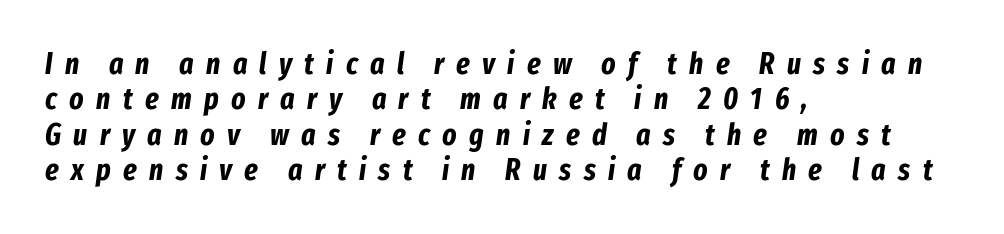
The image shows 30 px bold, condensed type, italic (leaning right); set left-aligned, line spacing 1.18x, unusually wide letter spacing (+0.41 em), not underlined; low stroke contrast and a medium x-height.
